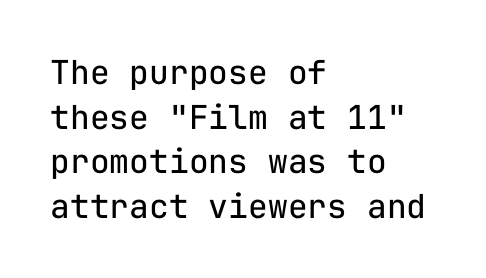
Fixed-width glyphs throughout — classic coding-font behaviour. The words here are not underlined. Serif or sans? Sans — the stroke terminals are bare. A roman cut, with each character standing at attention. The font is comparable to plain body text, perhaps lighter. The paragraph shown leans on its left margin.
